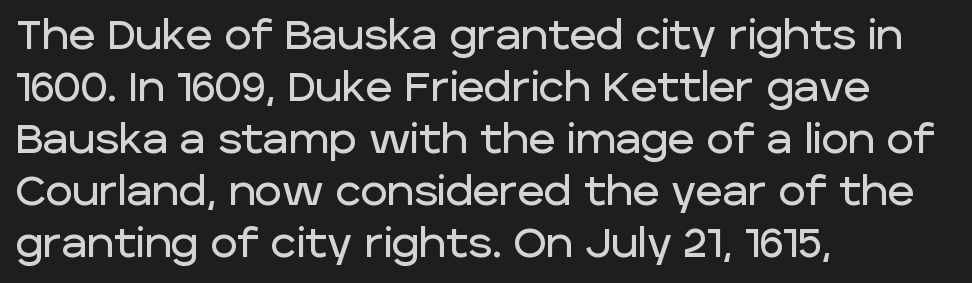
{"serif": "no", "italic": "no", "width": "normal", "stroke_contrast": "low", "x_height": "large", "monospaced": "no", "underline": "no", "align": "left", "line_spacing": "normal", "line_spacing_ratio": 1.27, "letter_spacing": "normal", "letter_spacing_em": 0.0, "glyph_px": 41}
